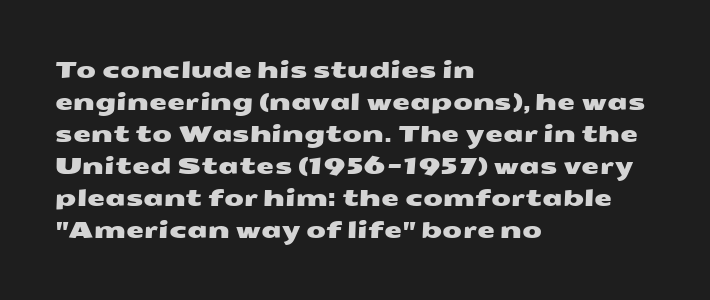
The image shows 23 px text type; set left-aligned, normal line spacing (1.39x), normal letter spacing, not underlined.
